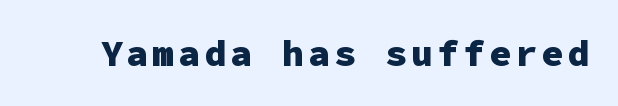
{"serif": "no", "italic": "no", "bold": "yes", "weight": "heavy", "width": "normal", "stroke_contrast": "low", "x_height": "medium", "monospaced": "yes", "underline": "no", "glyph_px": 37}
